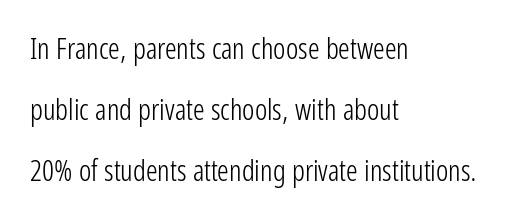
Compared with a centered layout, this one pins lines to the left instead. Rendered with straight, roman letterforms. The passage shown stacks its lines with a broad gap. Serifs: no, the terminals of the letterforms are clean. Observe the ordinary spacing: letters are neighbours, not strangers. The weight tops out at a normal text grade.
